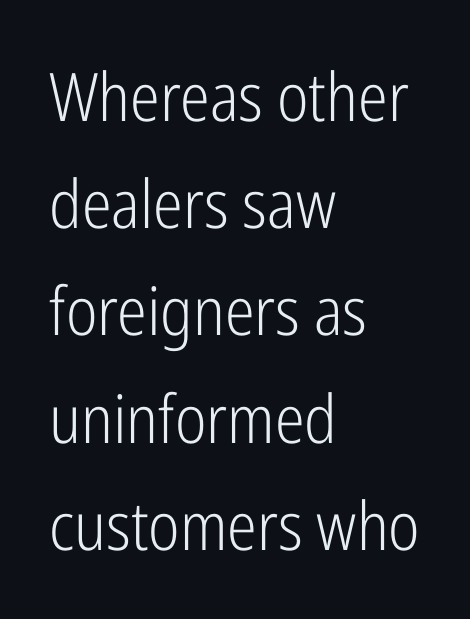
Q: Is the text bold? A: No.
Q: Is the text italic (slanted)? A: No, it is upright.
Q: Is the typeface a serif or a sans-serif typeface? A: Sans-serif.
Q: Is the text underlined? A: No.
Q: How is the paragraph aligned? A: Left-aligned.
Q: Is the spacing between letters normal or unusually wide? A: Normal.
Q: Is the spacing between lines tight, normal or loose? A: Normal.
Q: Width (condensed, normal, or wide)? A: Condensed.
Q: Stroke contrast? A: Low.
Q: x-height? A: Medium.
Q: Monospaced? A: No.
